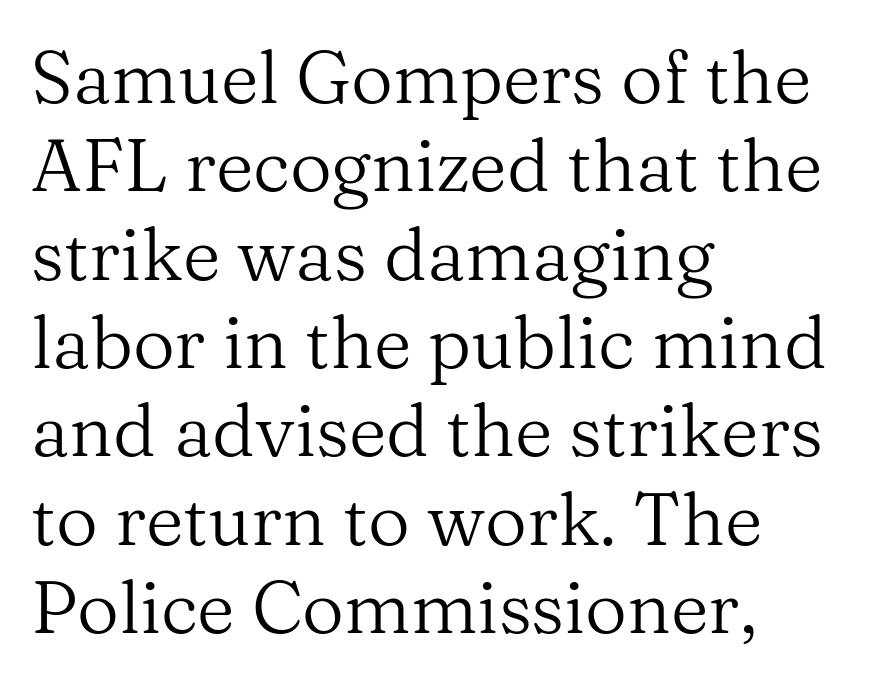
The image shows 73 px regular-weight serif type, upright; set left-aligned, line spacing 1.21x, normal letter spacing, not underlined; medium stroke contrast and a medium x-height.
